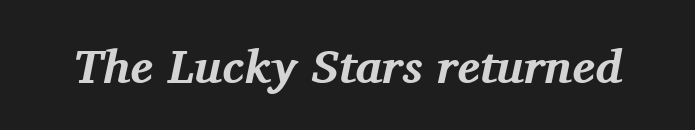
{"serif": "yes", "italic": "yes", "lean": "right", "slant_degrees": 11, "bold": "yes", "weight": "bold", "width": "normal", "stroke_contrast": "medium", "x_height": "medium", "monospaced": "no", "underline": "no", "letter_spacing": "normal", "letter_spacing_em": 0.0, "glyph_px": 48}
